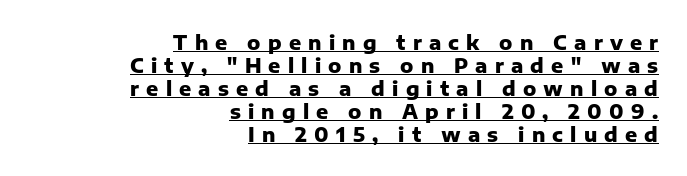
Q: Is the text bold? A: Yes.
Q: Is the text italic (slanted)? A: No, it is upright.
Q: Is the text underlined? A: Yes.
Q: How is the paragraph aligned? A: Right-aligned.
Q: Is the spacing between letters normal or unusually wide? A: Unusually wide.
Q: Is the spacing between lines tight, normal or loose? A: Tight.
